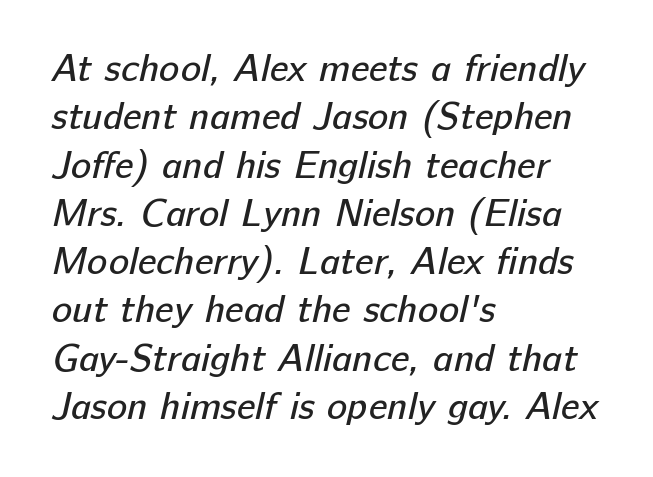
No extra tracking has been applied to these lines. Grotesque or geometric, the face here clearly has no serifs. The passage shown is not bold in any degree. The rendering uses a moderate line-height, typical for paragraphs. Layout note: lines flush left. Note the varied advance widths — an 'i' is clearly narrower than an 'm'.
